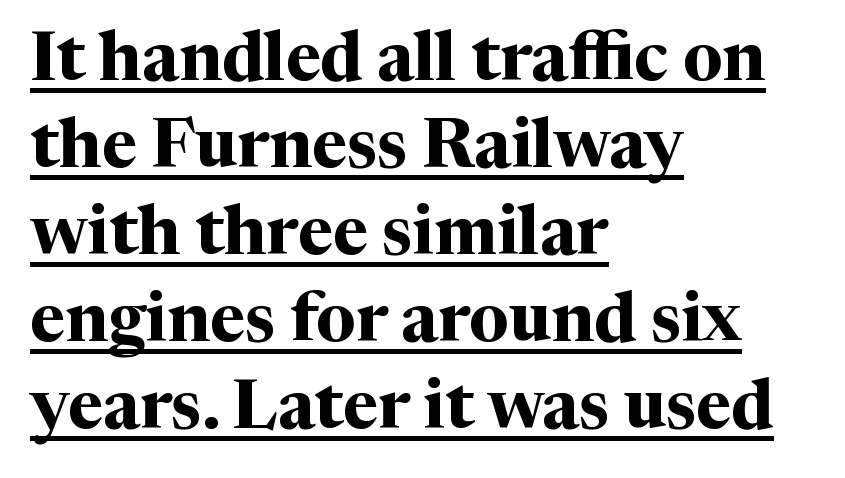
Q: Is the text bold? A: Yes.
Q: Is the text italic (slanted)? A: No, it is upright.
Q: Is the typeface a serif or a sans-serif typeface? A: Serif.
Q: Is the text underlined? A: Yes.
Q: How is the paragraph aligned? A: Left-aligned.
Q: Is the spacing between letters normal or unusually wide? A: Normal.
Q: Is the spacing between lines tight, normal or loose? A: Normal.
Q: Width (condensed, normal, or wide)? A: Normal.
Q: Stroke contrast? A: Medium.
Q: x-height? A: Medium.
Q: Monospaced? A: No.
